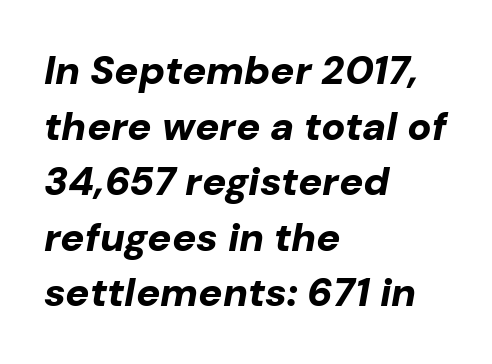
The image shows 40 px bold type, italic (leaning right); set left-aligned, normal line spacing (1.39x), normal letter spacing, not underlined; low stroke contrast and a medium x-height.
